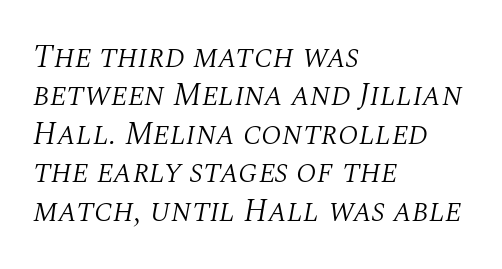
The ragged edge is on the right, which tells us the setting is flush left. This sample has the flowing, uneven cadence of proportional lettering. The typography opts for an oblique posture over an upright one. This is serif lettering, the kind often seen in printed books. Letters have the restrained weight of plain body copy at most.
